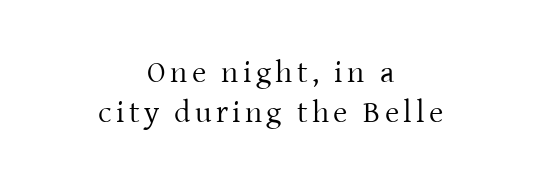
Q: Is the text bold? A: No.
Q: Is the text italic (slanted)? A: No, it is upright.
Q: Is the typeface a serif or a sans-serif typeface? A: Serif.
Q: Is the text underlined? A: No.
Q: How is the paragraph aligned? A: Centered.
Q: Is the spacing between lines tight, normal or loose? A: Normal.
Q: Width (condensed, normal, or wide)? A: Normal.
Q: Stroke contrast? A: Low.
Q: x-height? A: Medium.
Q: Monospaced? A: No.
